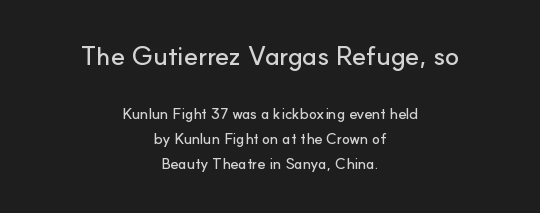
The image shows 26 px text type, upright; set centered, normal line spacing (1.69x), normal letter spacing, not underlined; the first (top) block is 1.73x larger.
